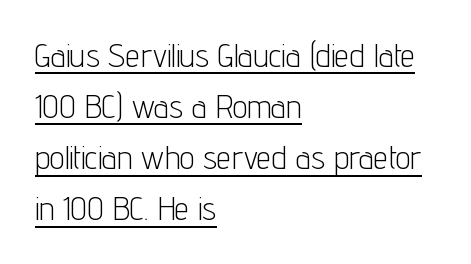
The image shows 33 px light, condensed sans-serif type, upright; set left-aligned, normal line spacing (1.55x), normal letter spacing, underlined; low stroke contrast and a medium x-height.
